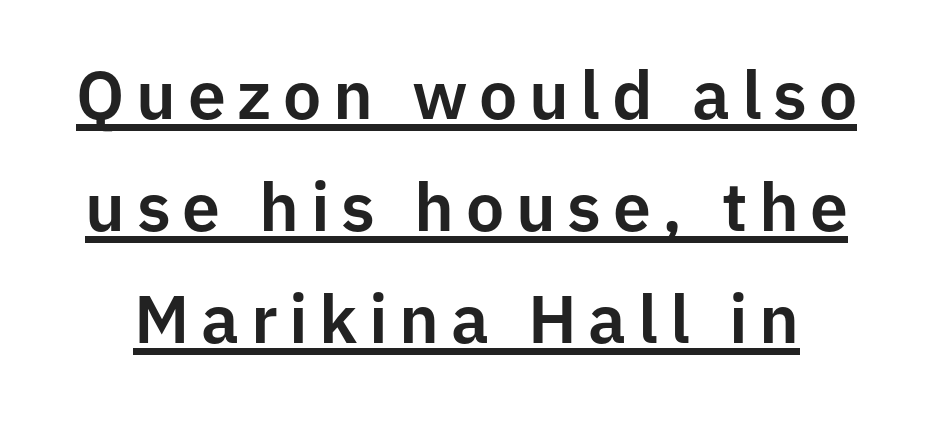
Q: Is the text italic (slanted)? A: No, it is upright.
Q: Is the typeface a serif or a sans-serif typeface? A: Sans-serif.
Q: Is the text underlined? A: Yes.
Q: Is the spacing between lines tight, normal or loose? A: Normal.
Q: Width (condensed, normal, or wide)? A: Normal.
Q: Stroke contrast? A: Low.
Q: x-height? A: Medium.
Q: Monospaced? A: No.
